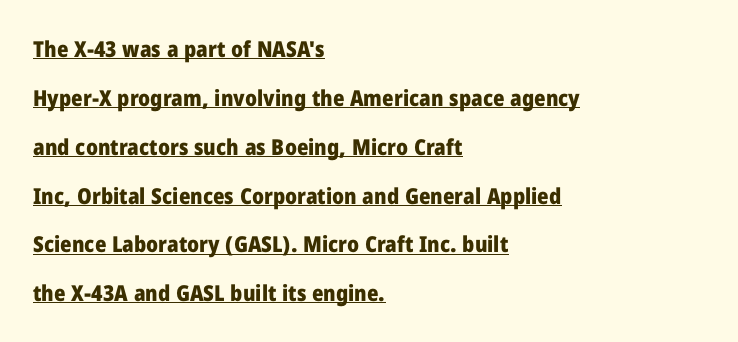
{"italic": "no", "bold": "yes", "underline": "yes", "align": "left", "line_spacing": "loose", "line_spacing_ratio": 2.22, "letter_spacing": "normal", "letter_spacing_em": 0.0, "glyph_px": 22}
